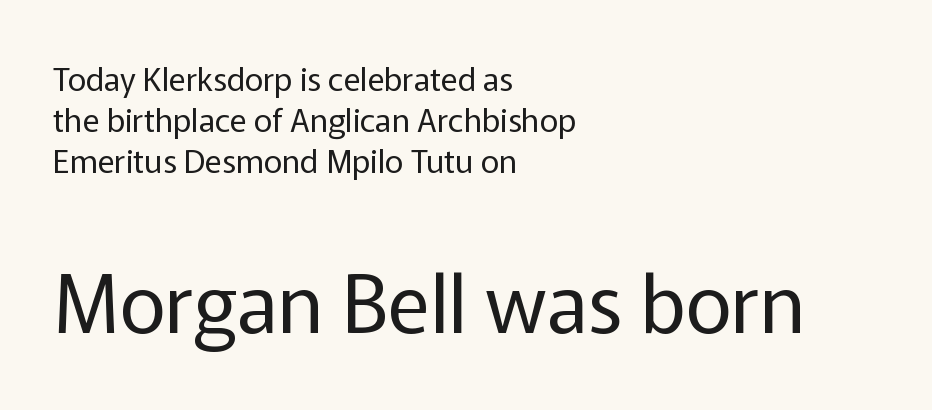
Size contrast runs from small at the top to large at the bottom. A light-to-regular cut is what we see here. A clean baseline with only descenders dipping below it. Do the characters align in a grid? No, the font is proportional. Every row of glyphs begins at an identical x-position on the left. This is sans-serif lettering, the kind often seen on screens and signage.
